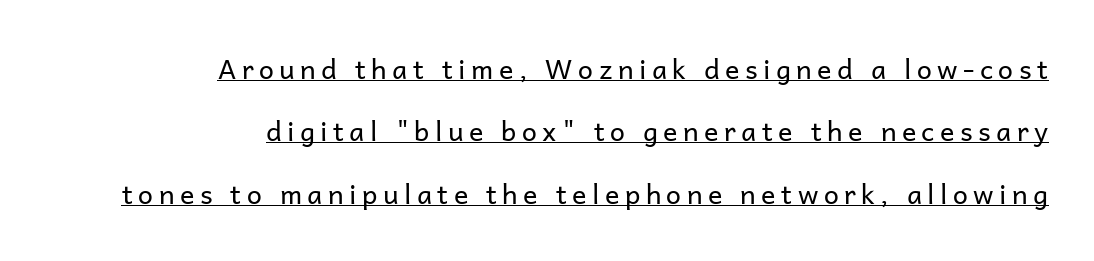
The image shows 27 px text type, upright; set right-aligned, loose line spacing (2.31x), unusually wide letter spacing (+0.2 em), underlined.
